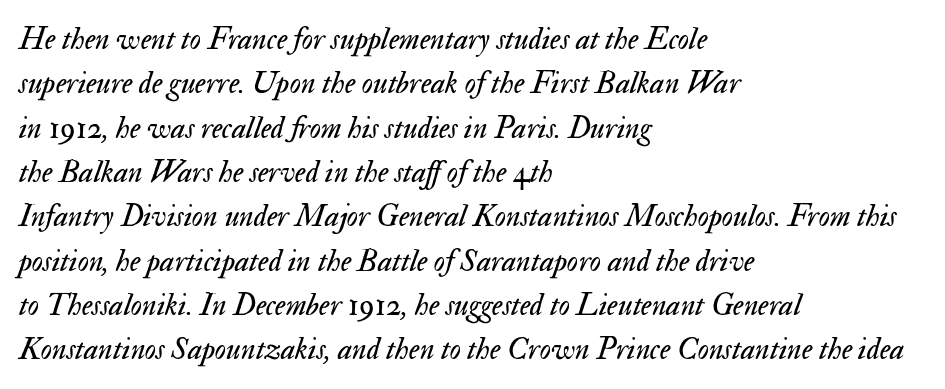
Q: Is the text bold? A: No.
Q: Is the text italic (slanted)? A: Yes, it leans right by about 17 degrees.
Q: Is the text underlined? A: No.
Q: How is the paragraph aligned? A: Left-aligned.
Q: Is the spacing between letters normal or unusually wide? A: Normal.
Q: Is the spacing between lines tight, normal or loose? A: Normal.
Q: Width (condensed, normal, or wide)? A: Normal.
Q: Stroke contrast? A: Medium.
Q: x-height? A: Small.
Q: Monospaced? A: No.
